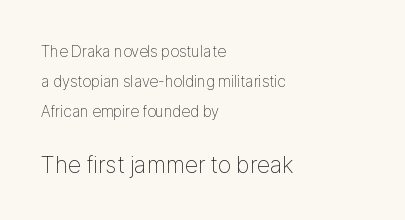
Q: Is the text bold? A: No.
Q: Is the text italic (slanted)? A: No, it is upright.
Q: Is the text underlined? A: No.
Q: How is the paragraph aligned? A: Left-aligned.
Q: Is the spacing between letters normal or unusually wide? A: Normal.
Q: Which block of text is set in a larger size, the first (top) or the second (bottom)? A: The second (bottom) one.
